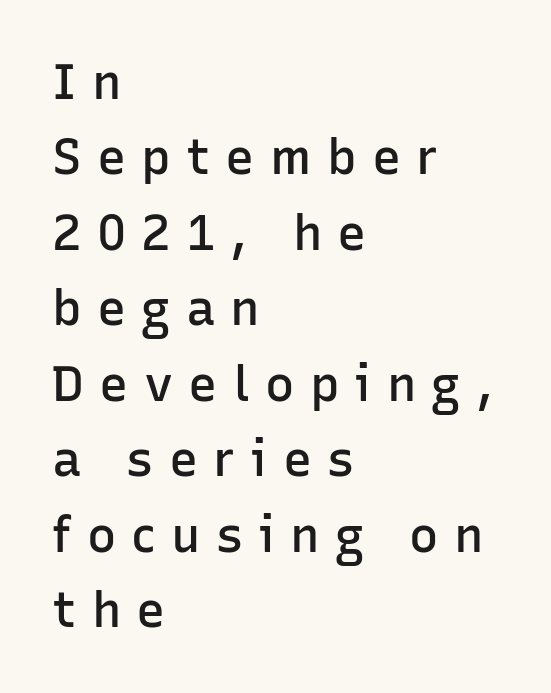
The image shows 49 px semibold sans-serif type, upright; set left-aligned, normal line spacing (1.54x), unusually wide letter spacing (+0.31 em), not underlined; low stroke contrast and a medium x-height.
